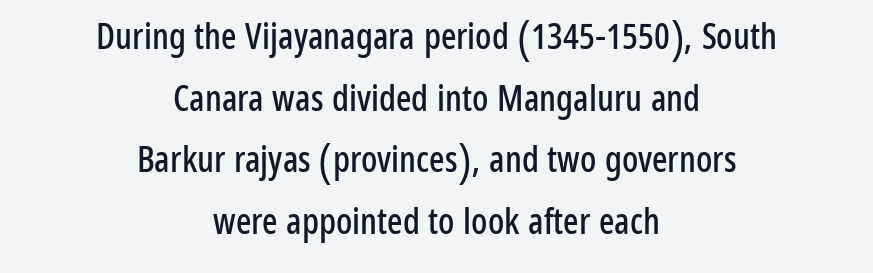
The image shows 36 px condensed sans-serif type, upright; set centered, line spacing 1.71x, normal letter spacing, not underlined; low stroke contrast and a medium x-height.
